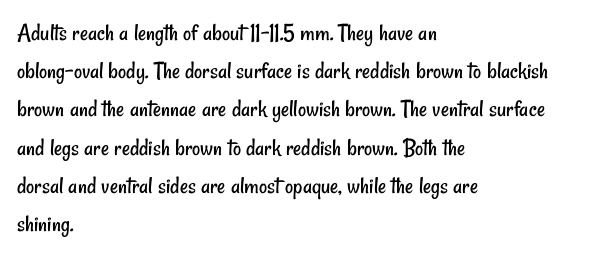
The image shows 25 px text type; set left-aligned, normal line spacing (1.53x), normal letter spacing, not underlined.
